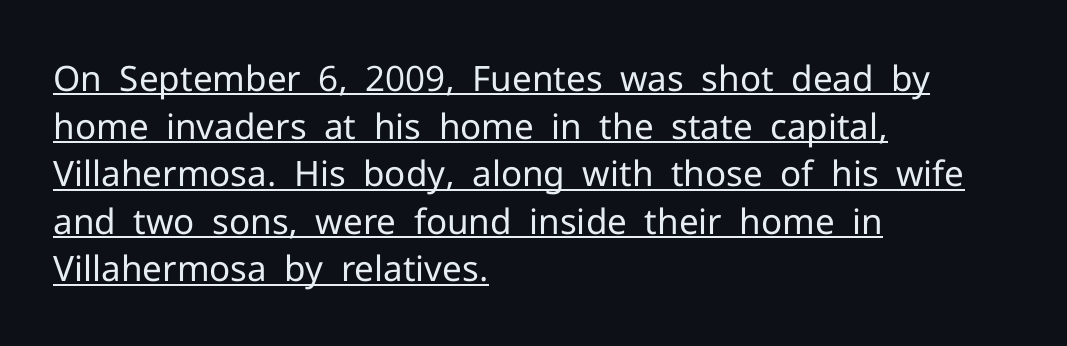
{"serif": "no", "italic": "no", "bold": "no", "weight": "regular", "width": "normal", "stroke_contrast": "low", "x_height": "medium", "monospaced": "no", "underline": "yes", "align": "left", "line_spacing": "normal", "line_spacing_ratio": 1.36, "letter_spacing": "normal", "letter_spacing_em": 0.0, "glyph_px": 35}
